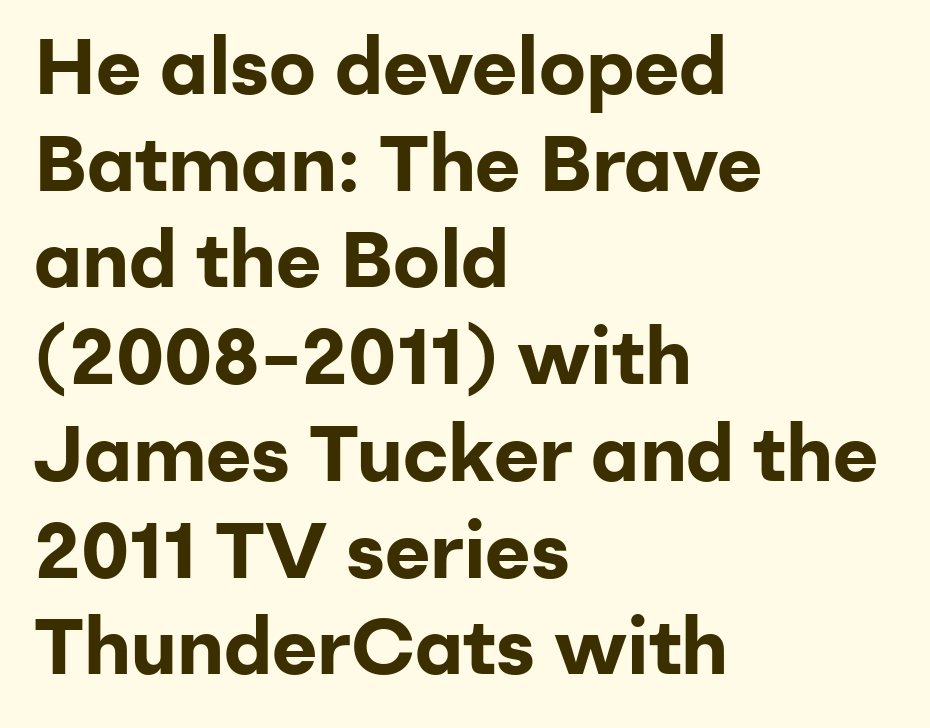
Observe the ordinary spacing: letters are neighbours, not strangers. The lettering holds an erect, upright posture throughout. Character widths vary here, with narrow letters taking less room than wide ones. Lines of text with bare space underneath. Strong, thick strokes mark this as bold type.
